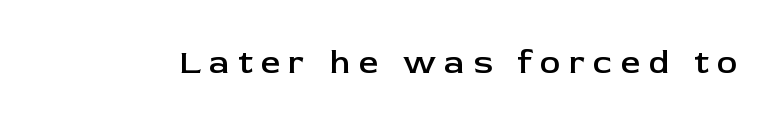
The image shows 34 px semibold sans-serif type, upright; set unusually wide letter spacing (+0.25 em), not underlined; low stroke contrast and a medium x-height.
